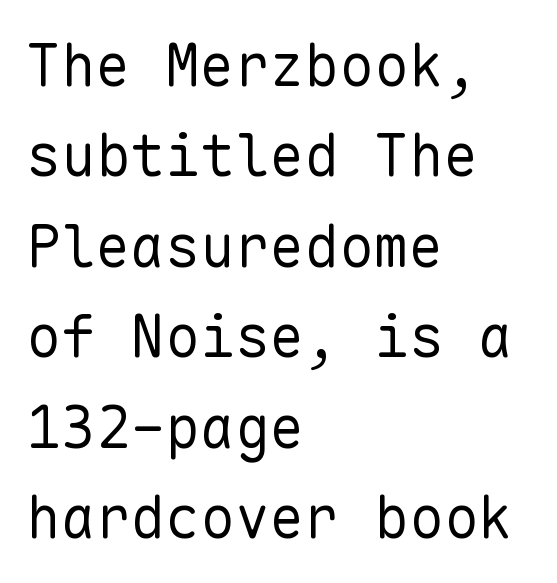
Q: Is the text bold? A: No.
Q: Is the text italic (slanted)? A: No, it is upright.
Q: Is the typeface a serif or a sans-serif typeface? A: Sans-serif.
Q: Is the text underlined? A: No.
Q: How is the paragraph aligned? A: Left-aligned.
Q: Is the spacing between letters normal or unusually wide? A: Normal.
Q: Is the spacing between lines tight, normal or loose? A: Normal.
Q: Width (condensed, normal, or wide)? A: Normal.
Q: Stroke contrast? A: Low.
Q: x-height? A: Medium.
Q: Monospaced? A: Yes.
